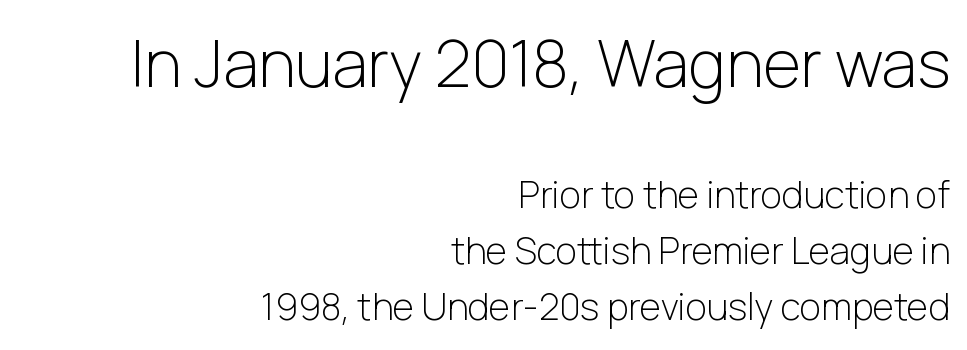
Q: Is the text bold? A: No.
Q: Is the text italic (slanted)? A: No, it is upright.
Q: Is the typeface a serif or a sans-serif typeface? A: Sans-serif.
Q: Is the text underlined? A: No.
Q: How is the paragraph aligned? A: Right-aligned.
Q: Is the spacing between letters normal or unusually wide? A: Normal.
Q: Is the spacing between lines tight, normal or loose? A: Normal.
Q: Which block of text is set in a larger size, the first (top) or the second (bottom)? A: The first (top) one.
Q: Width (condensed, normal, or wide)? A: Normal.
Q: Stroke contrast? A: Low.
Q: x-height? A: Medium.
Q: Monospaced? A: No.
